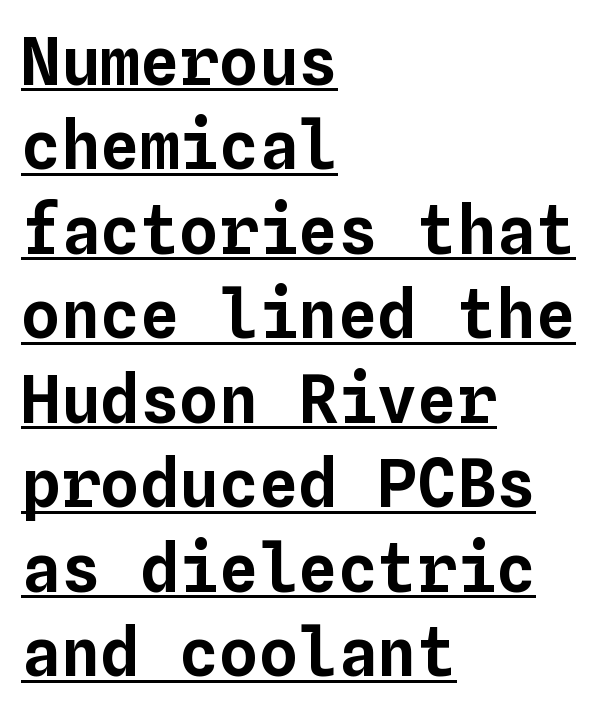
{"italic": "no", "width": "normal", "stroke_contrast": "low", "x_height": "medium", "monospaced": "yes", "underline": "yes", "align": "left", "line_spacing": "normal", "line_spacing_ratio": 1.28, "letter_spacing": "normal", "letter_spacing_em": 0.0, "glyph_px": 66}
